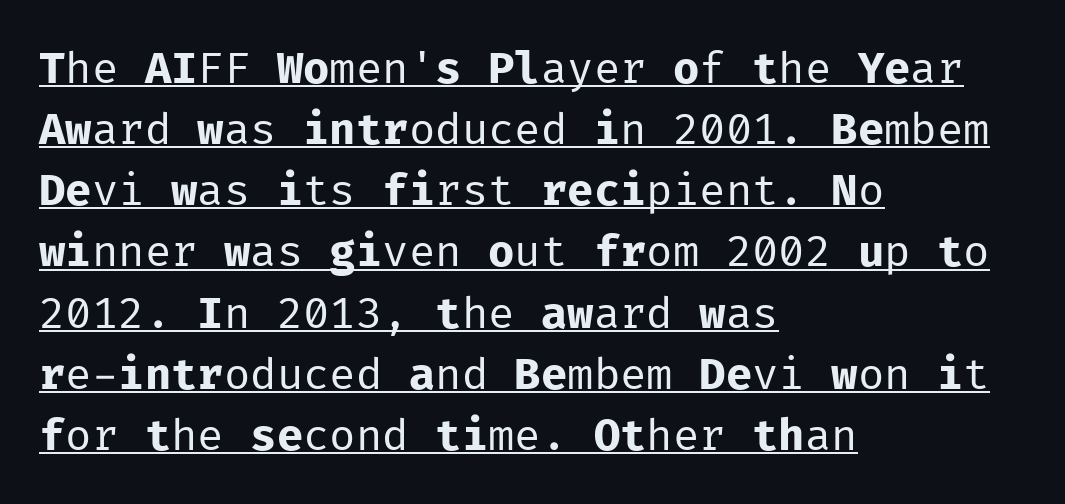
The image shows 44 px regular-weight sans-serif type, upright, monospaced; set left-aligned, normal line spacing (1.39x), normal letter spacing, underlined; low stroke contrast and a medium x-height.
